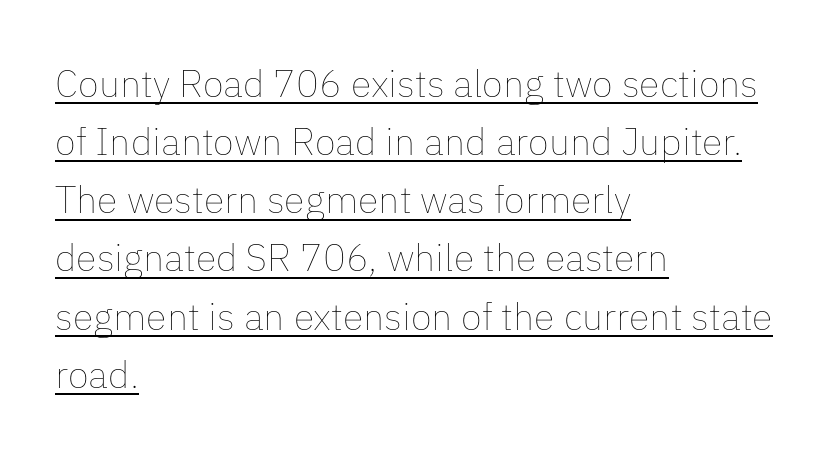
The cut favours lightness, reaching ordinary text weight at its darkest. Looks like regular typesetting: each glyph gets only the width it needs. The face used here is rendered with its standard letterfit. The font's upright variant was chosen for this text.
